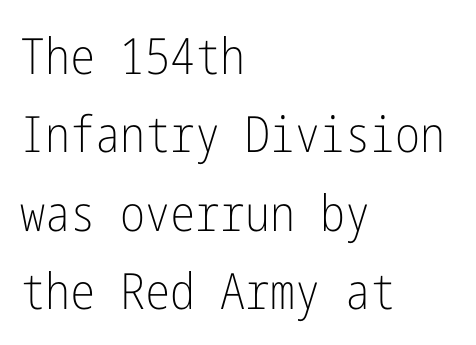
The image shows 50 px light, condensed sans-serif type, upright; set left-aligned, normal line spacing (1.57x), normal letter spacing, not underlined; low stroke contrast and a medium x-height.
